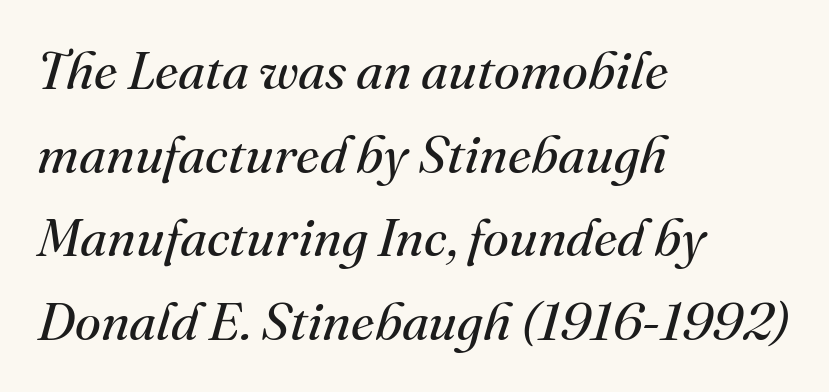
Letters rest on an invisible, unmarked baseline. Classification — serif. Horizontal alignment here is leftward, the default for most running prose. Students, observe: this is what conventionally led text looks like.
